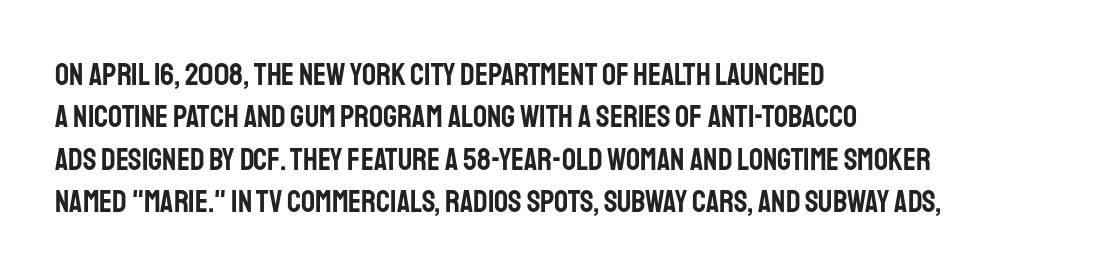
The glyphs in this specimen are sans serif. Words float on clear page, feet unadorned. Posture: upright roman. Spacing verdict: proportional, widths tailored to each character.
